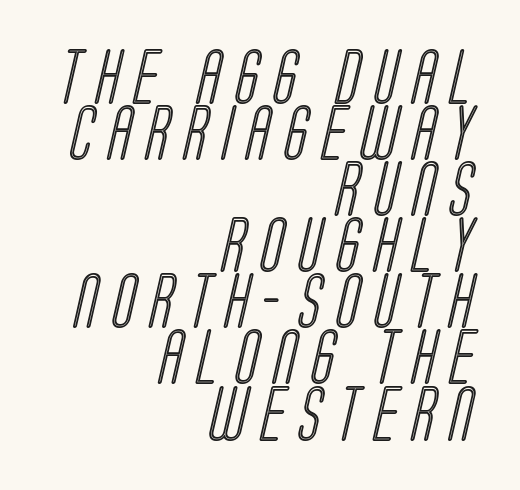
{"width": "condensed", "x_height": "large", "monospaced": "no", "underline": "no", "align": "right", "line_spacing": "tight", "line_spacing_ratio": 1.02, "letter_spacing": "wide", "letter_spacing_em": 0.26, "glyph_px": 55}
